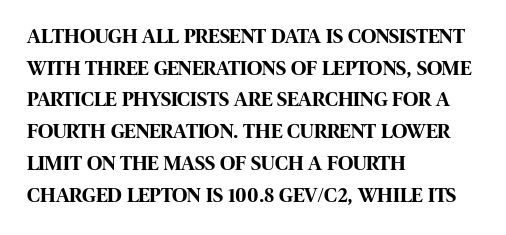
The image shows 21 px bold type, upright; set left-aligned, normal line spacing (1.51x), normal letter spacing, not underlined.
